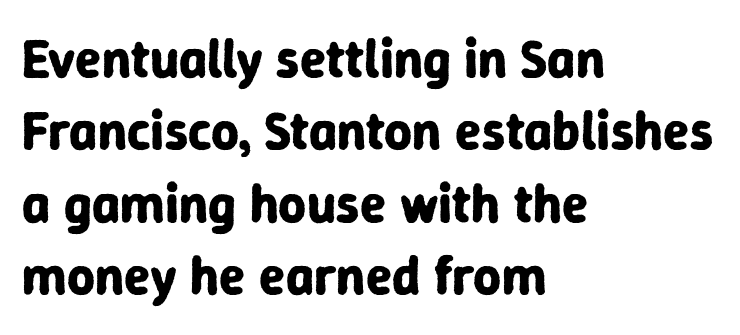
{"serif": "no", "italic": "no", "bold": "yes", "weight": "bold", "width": "normal", "stroke_contrast": "low", "x_height": "medium", "monospaced": "no", "underline": "no", "align": "left", "line_spacing": "normal", "line_spacing_ratio": 1.34, "letter_spacing": "normal", "letter_spacing_em": 0.0, "glyph_px": 54}
